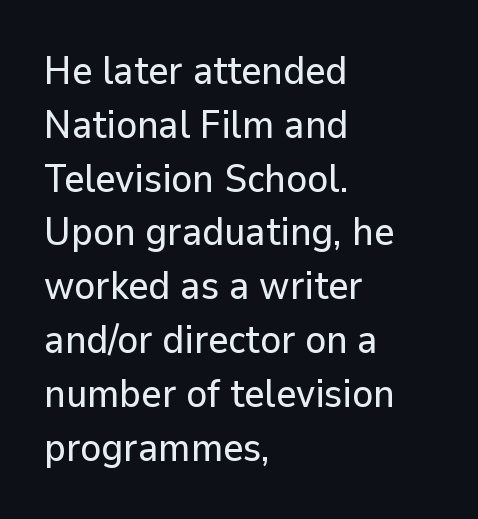
{"serif": "no", "italic": "no", "width": "normal", "stroke_contrast": "low", "x_height": "medium", "monospaced": "no", "underline": "no", "align": "left", "line_spacing": "normal", "line_spacing_ratio": 1.38, "letter_spacing": "normal", "letter_spacing_em": 0.0, "glyph_px": 39}
